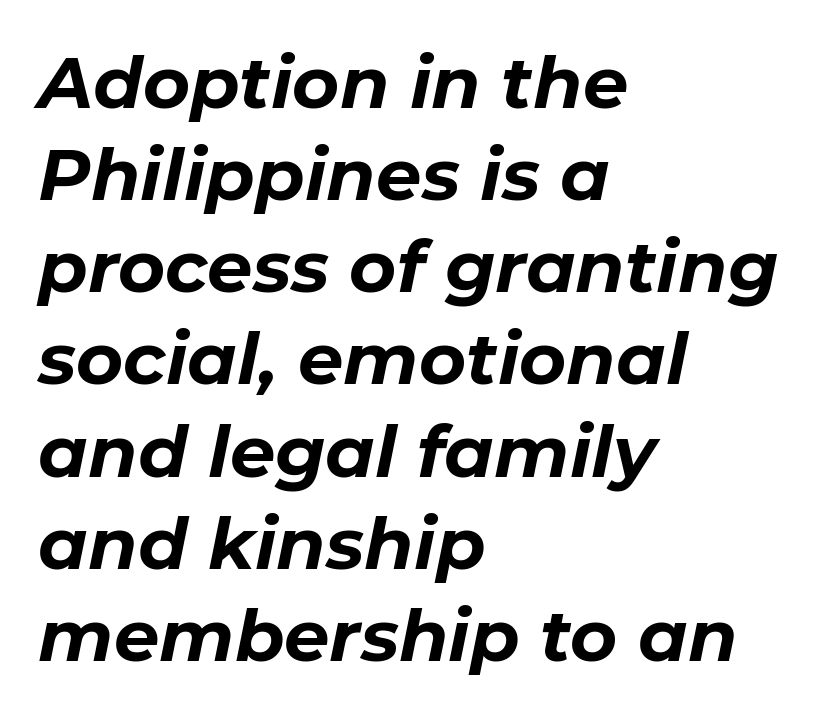
Do the characters align in a grid? No, the font is proportional. Look at the stroke-to-counter ratio: heavy, a bold. Each line starts at the same left margin while the right side varies. Designer's note — italics engaged.
